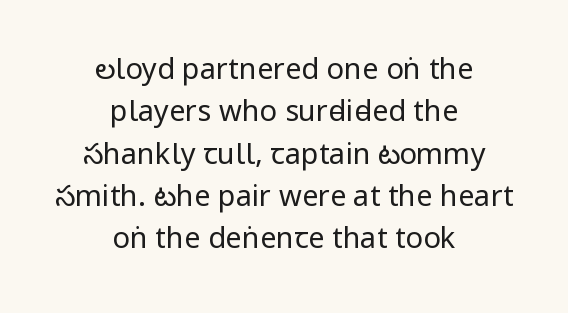
{"serif": "no", "italic": "no", "bold": "no", "weight": "regular", "width": "condensed", "stroke_contrast": "low", "underline": "no", "align": "center", "line_spacing": "normal", "line_spacing_ratio": 1.46, "letter_spacing": "normal", "letter_spacing_em": 0.0, "glyph_px": 29}
